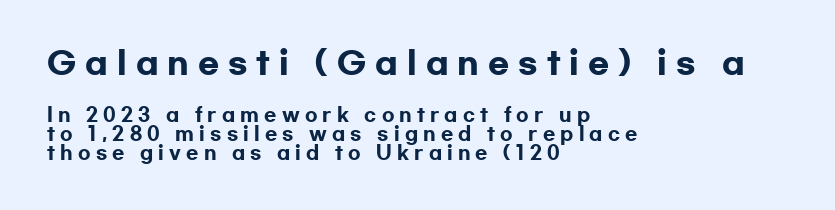
{"serif": "no", "italic": "no", "bold": "yes", "weight": "heavy", "width": "wide", "stroke_contrast": "low", "x_height": "medium", "monospaced": "no", "underline": "no", "align": "left", "line_spacing": "tight", "line_spacing_ratio": 1.07, "letter_spacing": "wide", "letter_spacing_em": 0.29, "larger_block": "first", "size_ratio": 1.72, "glyph_px": 31}
